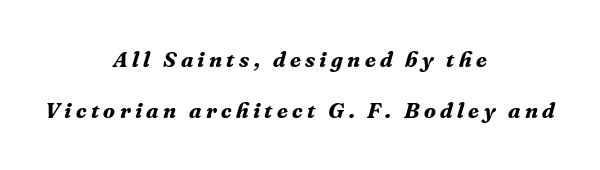
{"italic": "yes", "lean": "right", "slant_degrees": 16, "bold": "yes", "underline": "no", "align": "center", "line_spacing": "loose", "line_spacing_ratio": 2.34, "letter_spacing": "wide", "letter_spacing_em": 0.2, "glyph_px": 22}
